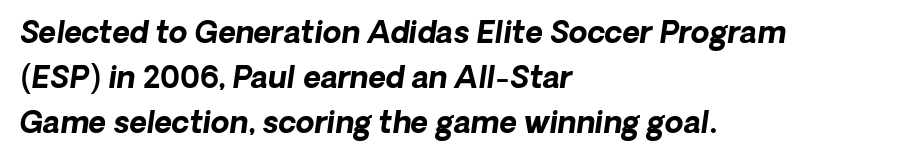
The image shows 30 px bold sans-serif type; set left-aligned, normal line spacing (1.5x), normal letter spacing, not underlined; low stroke contrast and a medium x-height.
